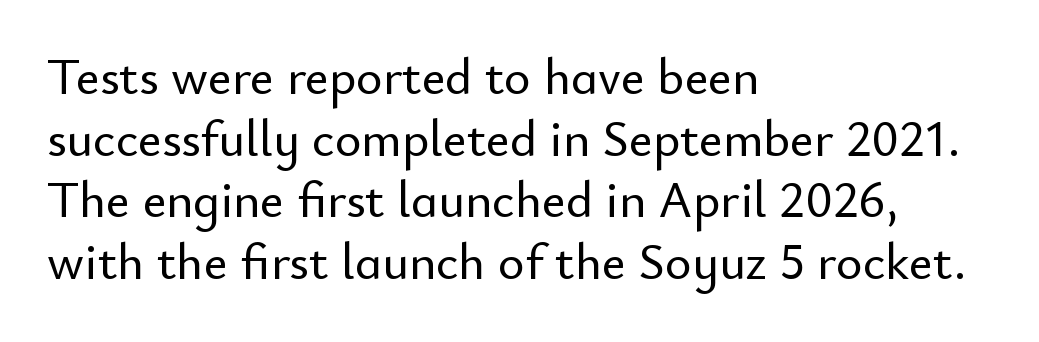
The strip under each line holds only bare page. The letters carry no serifs — their stems end cleanly without finishing strokes. Nothing unusual about the tracking: characters are spaced as the font intends. Teacher's note: observe the even left margin — that is flush-left alignment. Ascenders rise straight up at ninety degrees. Proportional: the letters do not fall into vertical columns.
